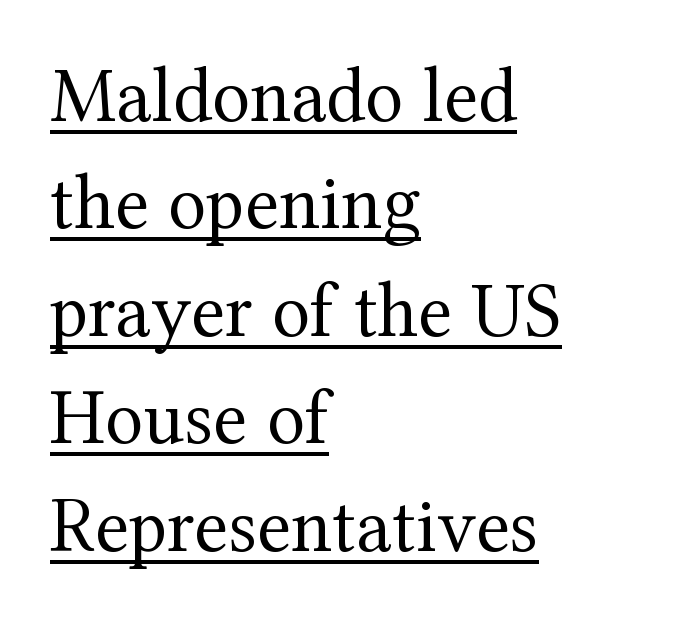
{"serif": "yes", "italic": "no", "bold": "no", "weight": "regular", "width": "normal", "stroke_contrast": "medium", "x_height": "medium", "monospaced": "no", "underline": "yes", "align": "left", "line_spacing": "normal", "line_spacing_ratio": 1.36, "letter_spacing": "normal", "letter_spacing_em": 0.0, "glyph_px": 79}
